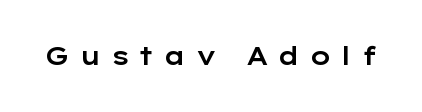
{"italic": "no", "underline": "no", "letter_spacing": "wide", "letter_spacing_em": 0.37, "glyph_px": 25}
